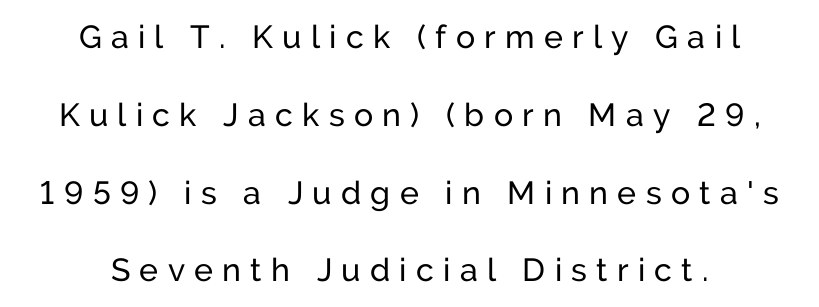
{"serif": "no", "italic": "no", "bold": "no", "weight": "regular", "width": "normal", "stroke_contrast": "low", "x_height": "medium", "monospaced": "no", "underline": "no", "align": "center", "line_spacing": "loose", "line_spacing_ratio": 2.43, "letter_spacing": "wide", "letter_spacing_em": 0.29, "glyph_px": 32}
